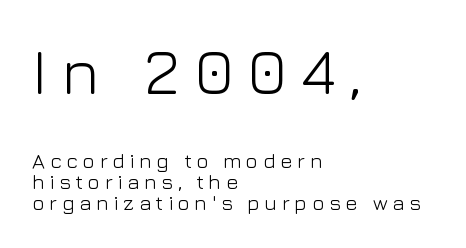
The image shows 64 px light sans-serif type, upright; set left-aligned, tight line spacing (1.0x), unusually wide letter spacing (+0.22 em), not underlined; the first (top) block is 3.05x larger; low stroke contrast and a medium x-height.
